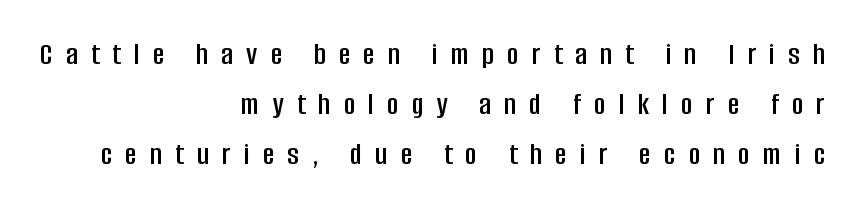
The image shows 32 px condensed sans-serif type, upright; set right-aligned, normal line spacing (1.56x), unusually wide letter spacing (+0.41 em), not underlined; low stroke contrast and a large x-height.
